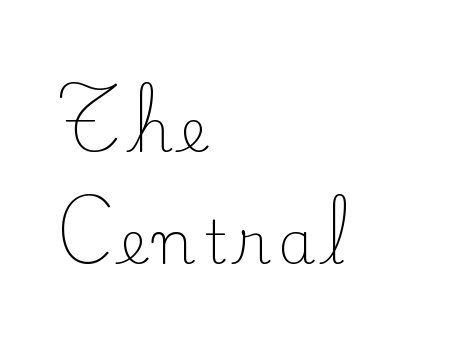
Q: Is the text bold? A: No.
Q: Is the text italic (slanted)? A: No, it is upright.
Q: Is the typeface a serif or a sans-serif typeface? A: Serif.
Q: Is the text underlined? A: No.
Q: How is the paragraph aligned? A: Left-aligned.
Q: Width (condensed, normal, or wide)? A: Normal.
Q: Stroke contrast? A: Low.
Q: x-height? A: Small.
Q: Monospaced? A: No.
